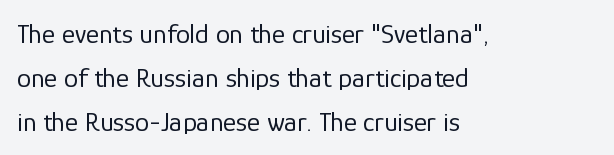
{"serif": "no", "italic": "no", "bold": "no", "weight": "regular", "width": "normal", "stroke_contrast": "low", "x_height": "medium", "monospaced": "no", "underline": "no", "align": "left", "line_spacing": "normal", "line_spacing_ratio": 1.57, "letter_spacing": "normal", "letter_spacing_em": 0.0, "glyph_px": 28}
